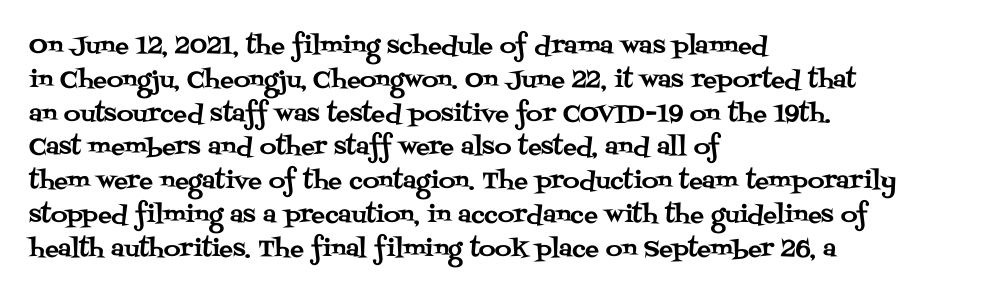
The image shows 23 px text type, upright; set left-aligned, normal line spacing (1.47x), normal letter spacing, not underlined.
